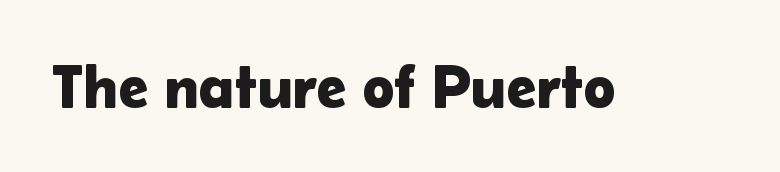
Q: Is the text italic (slanted)? A: No, it is upright.
Q: Is the typeface a serif or a sans-serif typeface? A: Sans-serif.
Q: Is the text underlined? A: No.
Q: Is the spacing between letters normal or unusually wide? A: Normal.
Q: Width (condensed, normal, or wide)? A: Normal.
Q: Stroke contrast? A: Low.
Q: x-height? A: Medium.
Q: Monospaced? A: No.
